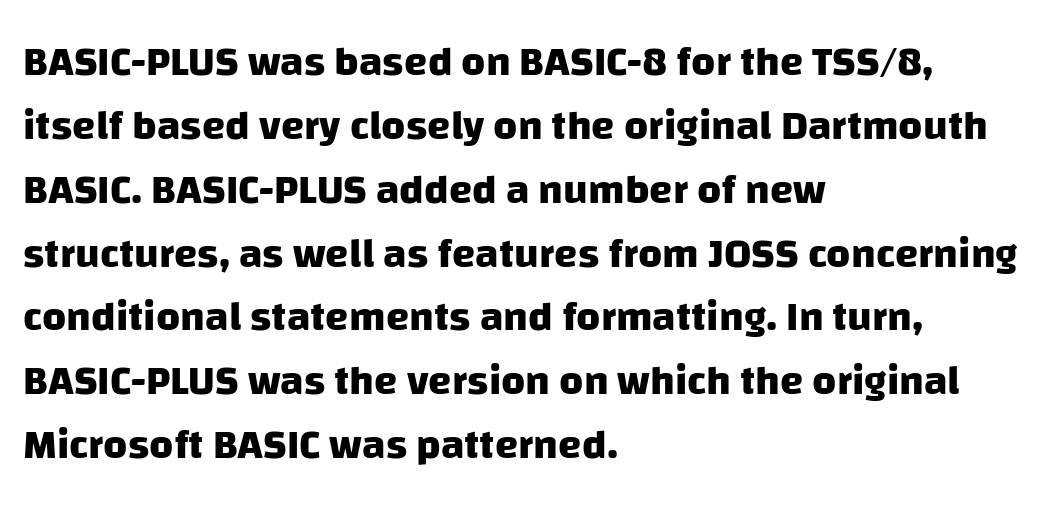
The passage shown is emphatically bold. The tracking reads as untouched default to a designer's eye. Has an underline been added? It has not. Observe the absence of serifs on each vertical stroke in this sample. The passage shown is typed in a proportional face where columns would drift. Regarding leading, the lines here are spaced in the standard way.
